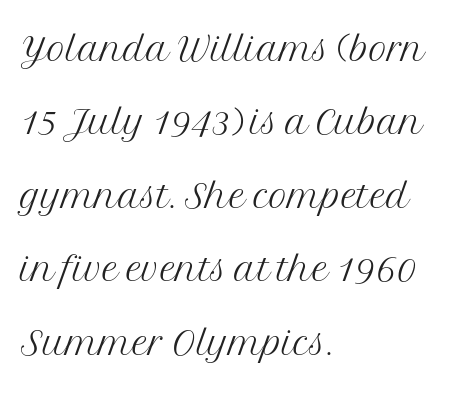
{"serif": "yes", "bold": "no", "weight": "light", "width": "normal", "stroke_contrast": "medium", "x_height": "medium", "monospaced": "no", "underline": "no", "align": "left", "line_spacing": "normal", "line_spacing_ratio": 1.44, "letter_spacing": "normal", "letter_spacing_em": 0.0, "glyph_px": 51}
